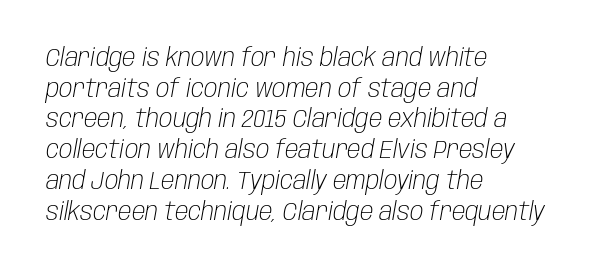
The image shows 25 px text type, italic (leaning right); set left-aligned, line spacing 1.23x, normal letter spacing, not underlined.
